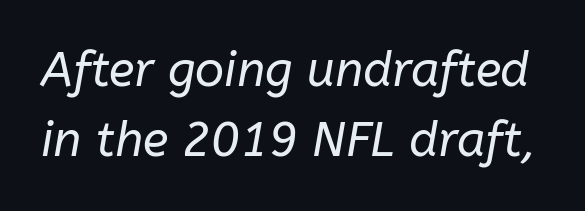
{"italic": "yes", "lean": "right", "slant_degrees": 10, "bold": "no", "weight": "regular", "width": "normal", "stroke_contrast": "low", "x_height": "medium", "monospaced": "no", "underline": "no", "line_spacing": "normal", "line_spacing_ratio": 1.46, "letter_spacing": "normal", "letter_spacing_em": 0.0, "glyph_px": 48}
